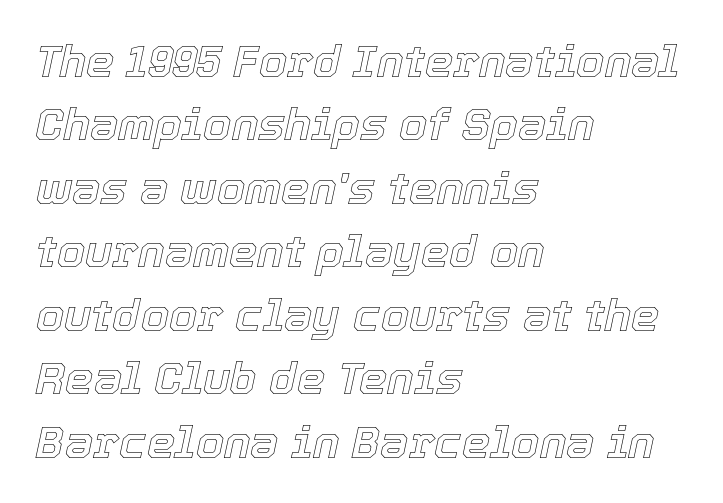
Q: Is the text italic (slanted)? A: Yes, it leans right by about 12 degrees.
Q: Is the text underlined? A: No.
Q: How is the paragraph aligned? A: Left-aligned.
Q: Is the spacing between letters normal or unusually wide? A: Normal.
Q: Is the spacing between lines tight, normal or loose? A: Normal.
Q: Width (condensed, normal, or wide)? A: Normal.
Q: x-height? A: Medium.
Q: Monospaced? A: No.
